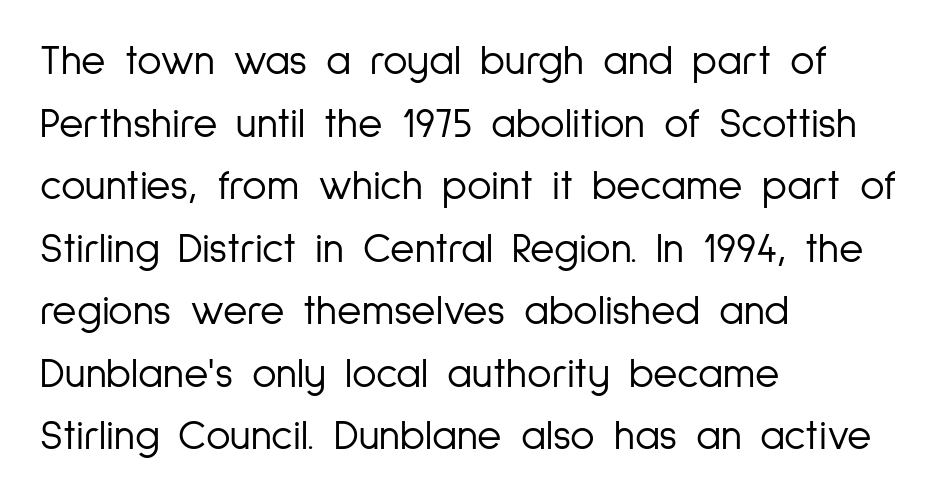
The image shows 42 px light, condensed sans-serif type, upright; set left-aligned, normal line spacing (1.49x), normal letter spacing, not underlined; low stroke contrast and a medium x-height.
